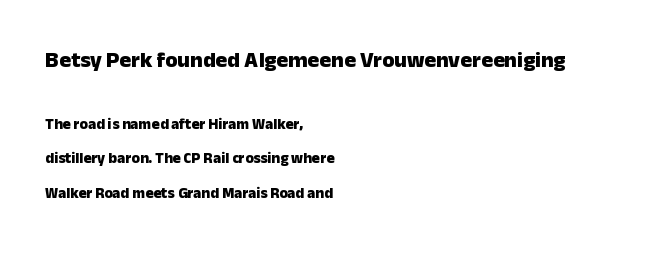
Q: Is the text bold? A: Yes.
Q: Is the text italic (slanted)? A: No, it is upright.
Q: Is the text underlined? A: No.
Q: How is the paragraph aligned? A: Left-aligned.
Q: Is the spacing between letters normal or unusually wide? A: Normal.
Q: Is the spacing between lines tight, normal or loose? A: Loose.
Q: Which block of text is set in a larger size, the first (top) or the second (bottom)? A: The first (top) one.
